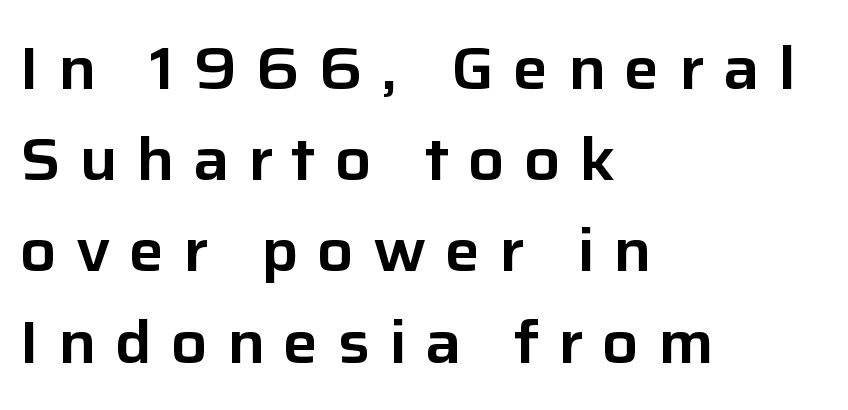
The image shows 60 px sans-serif type, upright; set left-aligned, normal line spacing (1.52x), unusually wide letter spacing (+0.31 em), not underlined; low stroke contrast and a medium x-height.
